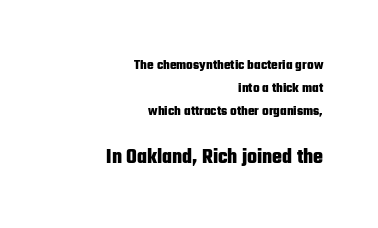
{"italic": "no", "bold": "yes", "underline": "no", "align": "right", "line_spacing": "normal", "line_spacing_ratio": 1.66, "letter_spacing": "normal", "letter_spacing_em": 0.0, "larger_block": "second", "size_ratio": 1.5, "glyph_px": 21}
